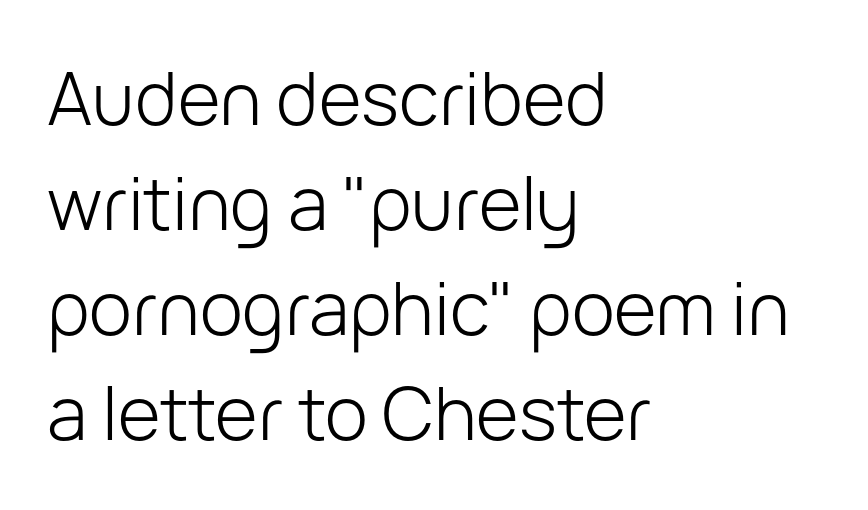
{"serif": "no", "italic": "no", "bold": "no", "weight": "light", "width": "normal", "stroke_contrast": "low", "x_height": "medium", "monospaced": "no", "underline": "no", "align": "left", "line_spacing": "normal", "line_spacing_ratio": 1.44, "letter_spacing": "normal", "letter_spacing_em": 0.0, "glyph_px": 73}
